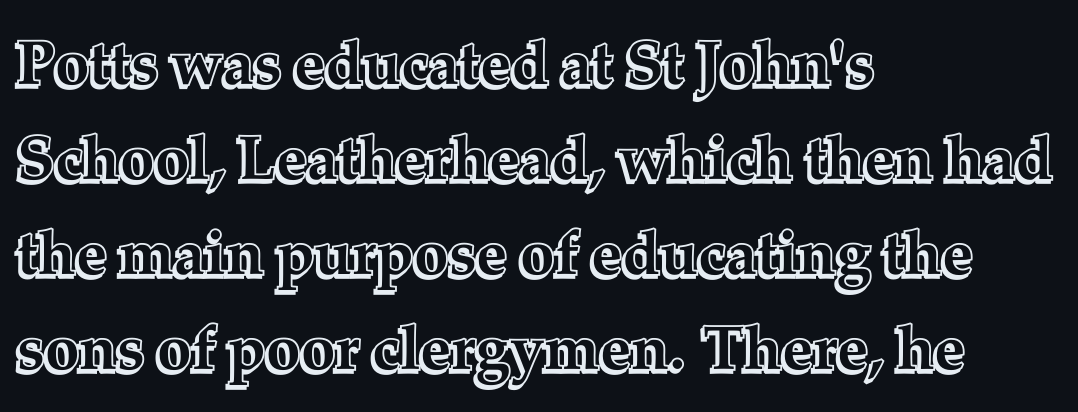
The rendering anchors every line to the left-hand side. A bare baseline throughout the passage. The space between consecutive lines is moderate. No italicization has been applied; the sample stays upright. Standard letterfit; no display-style spreading of the glyphs. Each letter keeps its own natural width here, so spacing adapts to shape.
